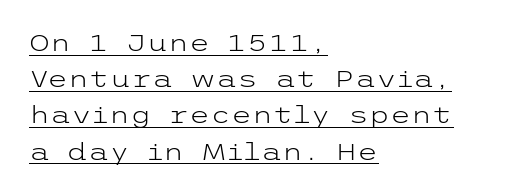
{"italic": "no", "bold": "no", "underline": "yes", "align": "left", "line_spacing": "normal", "line_spacing_ratio": 1.51, "letter_spacing": "normal", "letter_spacing_em": 0.0, "glyph_px": 24}
